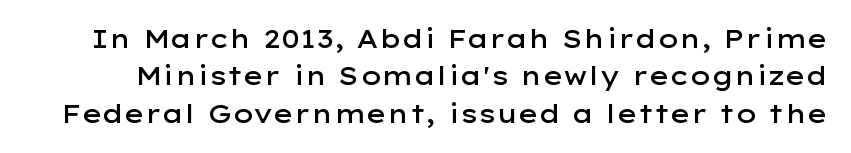
The image shows 25 px text type, upright; set normal line spacing (1.5x), normal letter spacing, not underlined.
